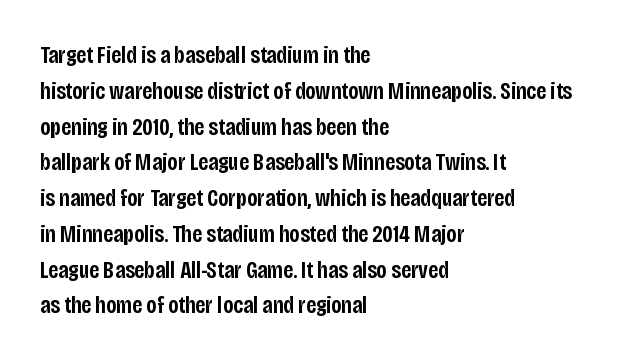
The image shows 24 px text type, upright; set left-aligned, normal line spacing (1.49x), normal letter spacing, not underlined.
